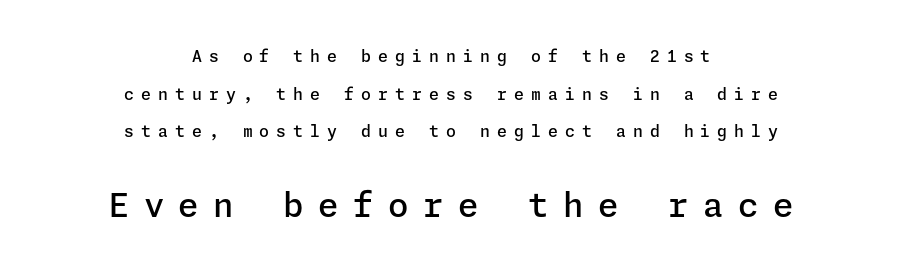
Q: Is the text bold? A: Semi-bold.
Q: Is the text italic (slanted)? A: No, it is upright.
Q: Is the typeface a serif or a sans-serif typeface? A: Sans-serif.
Q: Is the text underlined? A: No.
Q: How is the paragraph aligned? A: Centered.
Q: Is the spacing between letters normal or unusually wide? A: Unusually wide.
Q: Is the spacing between lines tight, normal or loose? A: Loose.
Q: Which block of text is set in a larger size, the first (top) or the second (bottom)? A: The second (bottom) one.
Q: Width (condensed, normal, or wide)? A: Normal.
Q: Stroke contrast? A: Low.
Q: x-height? A: Medium.
